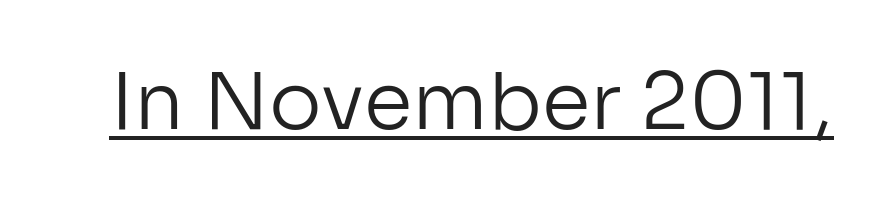
The image shows 79 px regular-weight sans-serif type, upright; set normal letter spacing, underlined; low stroke contrast and a medium x-height.
